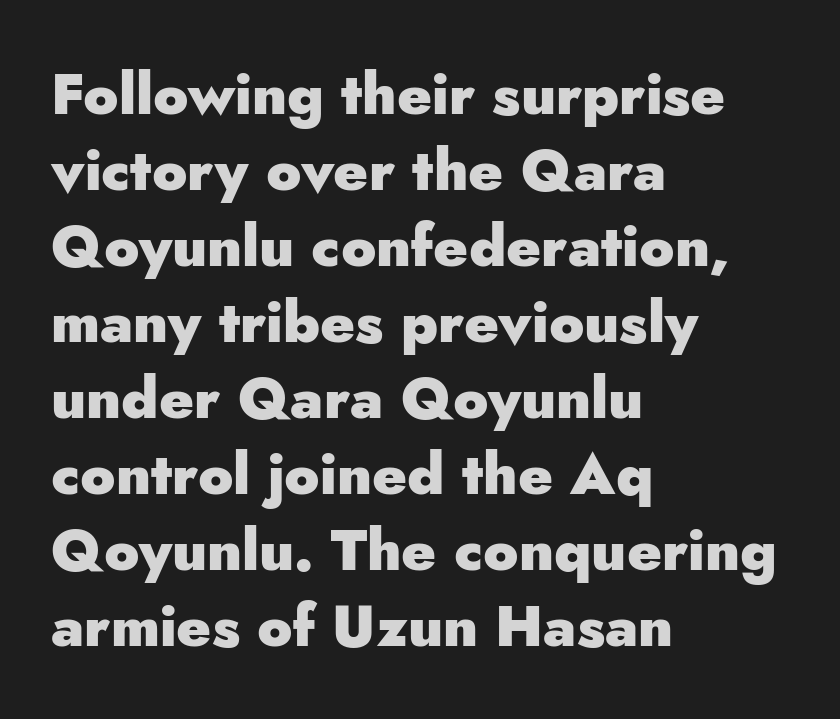
{"serif": "no", "italic": "no", "bold": "yes", "weight": "heavy", "width": "normal", "stroke_contrast": "low", "x_height": "small", "monospaced": "no", "underline": "no", "align": "left", "line_spacing": "normal", "line_spacing_ratio": 1.31, "letter_spacing": "normal", "letter_spacing_em": 0.0, "glyph_px": 58}
